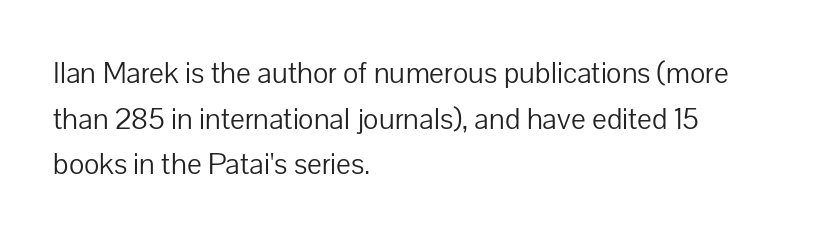
This reads as an unemphasized weight, regular at the heaviest. In CSS terms this would be text-align: left. This rendering leaves character spacing at its baseline value. Vertical spacing — default.
